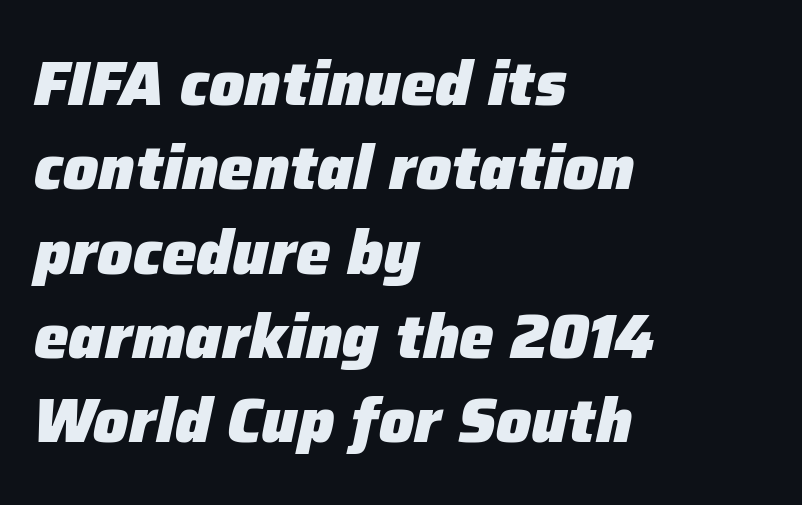
{"italic": "yes", "lean": "right", "slant_degrees": 12, "bold": "yes", "weight": "heavy", "width": "normal", "stroke_contrast": "low", "x_height": "medium", "monospaced": "no", "underline": "no", "align": "left", "line_spacing": "normal", "line_spacing_ratio": 1.36, "letter_spacing": "normal", "letter_spacing_em": 0.0, "glyph_px": 62}
